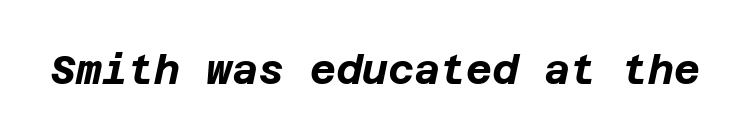
The image shows 40 px bold type, italic (leaning right); set normal letter spacing, not underlined; low stroke contrast and a large x-height.
